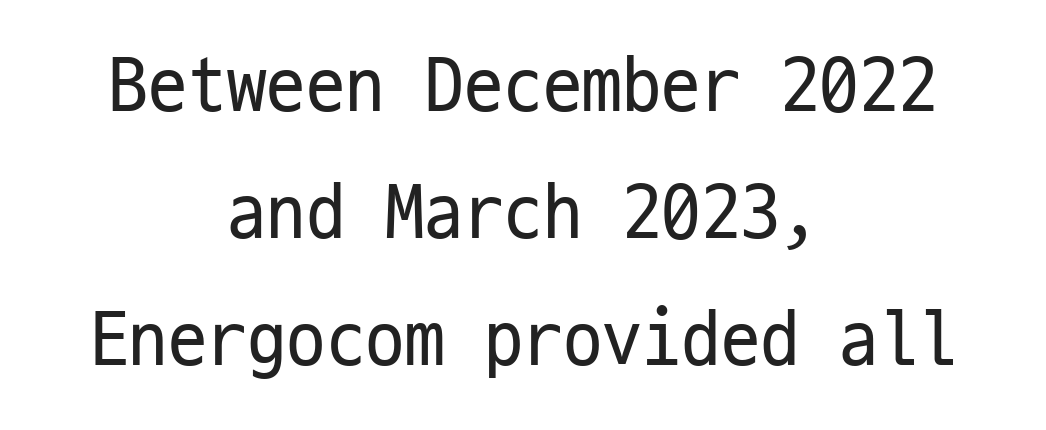
Q: Is the text bold? A: No.
Q: Is the text italic (slanted)? A: No, it is upright.
Q: Is the typeface a serif or a sans-serif typeface? A: Sans-serif.
Q: Is the text underlined? A: No.
Q: How is the paragraph aligned? A: Centered.
Q: Is the spacing between letters normal or unusually wide? A: Normal.
Q: Is the spacing between lines tight, normal or loose? A: Normal.
Q: Width (condensed, normal, or wide)? A: Condensed.
Q: Stroke contrast? A: Low.
Q: x-height? A: Medium.
Q: Monospaced? A: Yes.
